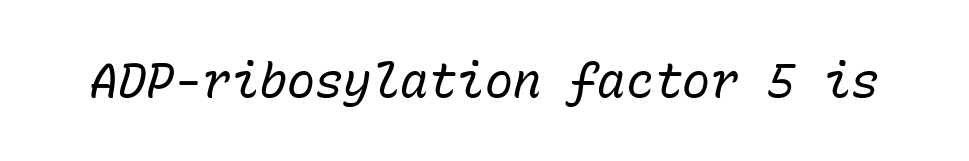
The image shows 47 px regular-weight type, italic (leaning right), monospaced; set normal letter spacing, not underlined; low stroke contrast and a medium x-height.
